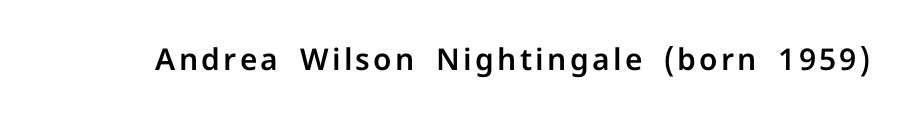
Q: Is the text italic (slanted)? A: No, it is upright.
Q: Is the typeface a serif or a sans-serif typeface? A: Sans-serif.
Q: Is the text underlined? A: No.
Q: Width (condensed, normal, or wide)? A: Normal.
Q: Stroke contrast? A: Low.
Q: x-height? A: Medium.
Q: Monospaced? A: No.
